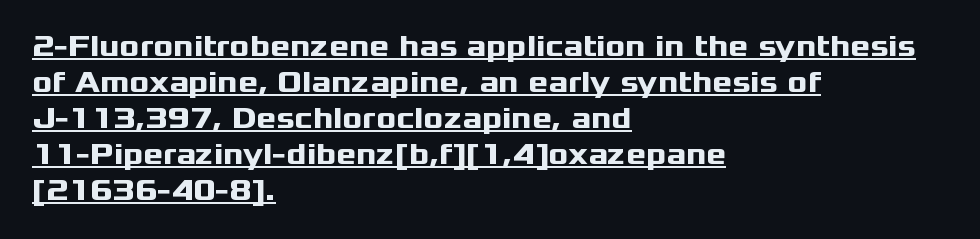
The image shows 30 px heavy, wide sans-serif type, upright; set left-aligned, line spacing 1.2x, normal letter spacing, underlined; medium stroke contrast and a medium x-height.
